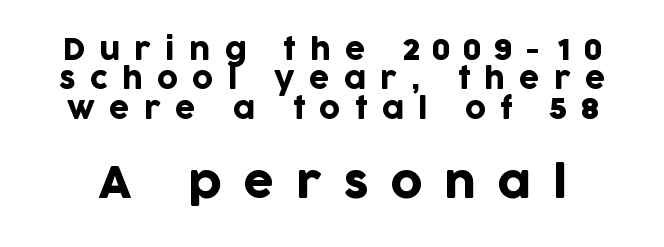
You get the small type first, then a jump to larger type. Students, observe: this is what under-led, compact text looks like. The passage shown is typed in a proportional face where columns would drift. Rendered with straight, roman letterforms.
